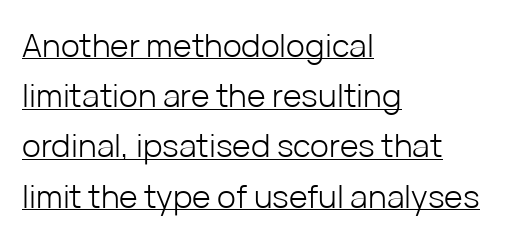
{"serif": "no", "italic": "no", "bold": "no", "weight": "light", "width": "normal", "stroke_contrast": "low", "x_height": "medium", "monospaced": "no", "underline": "yes", "align": "left", "line_spacing": "normal", "line_spacing_ratio": 1.57, "letter_spacing": "normal", "letter_spacing_em": 0.0, "glyph_px": 32}
